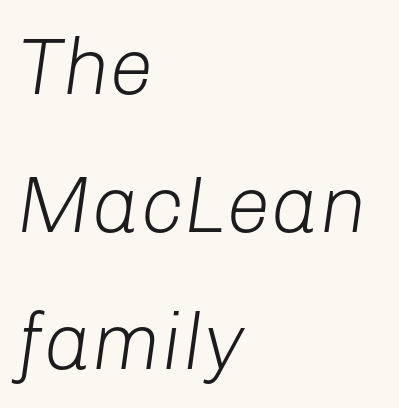
Reading down the block, your eye returns to a fixed left position each line. Do the characters align in a grid? No, the font is proportional. The lettering tilts uniformly, giving the passage an italic look. The passage shown is not underscored anywhere. Spacing between characters is what you'd get straight out of the box. The passage shown is not bold in any degree.
